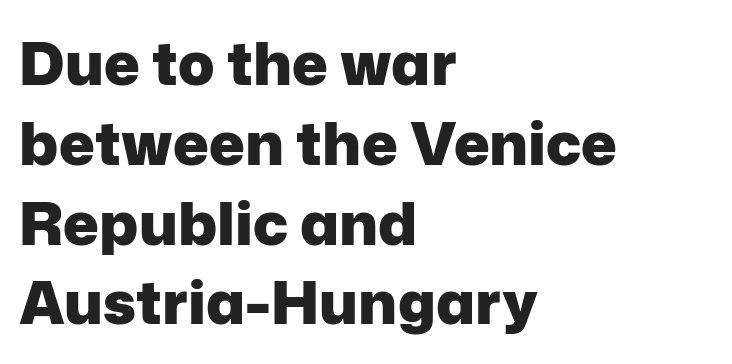
Typeset ragged right — the left edge is the straight one. Any mark beneath the type? The region is blank. The line texture is even and compact thanks to regular tracking. Does the leading feel generous? No, just average. Think of a printed novel: that variable character pitch is what you see here.
